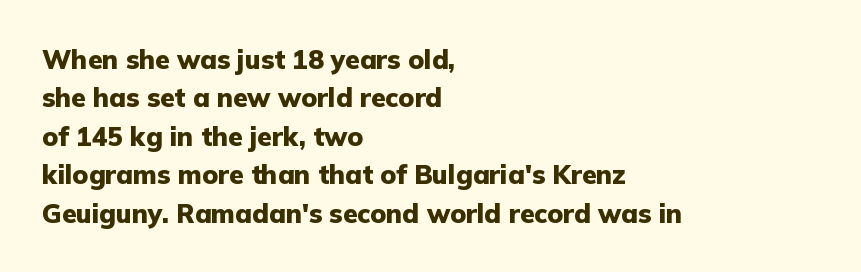
The image shows 26 px bold type, upright; set left-aligned, normal line spacing (1.48x), normal letter spacing, not underlined.
